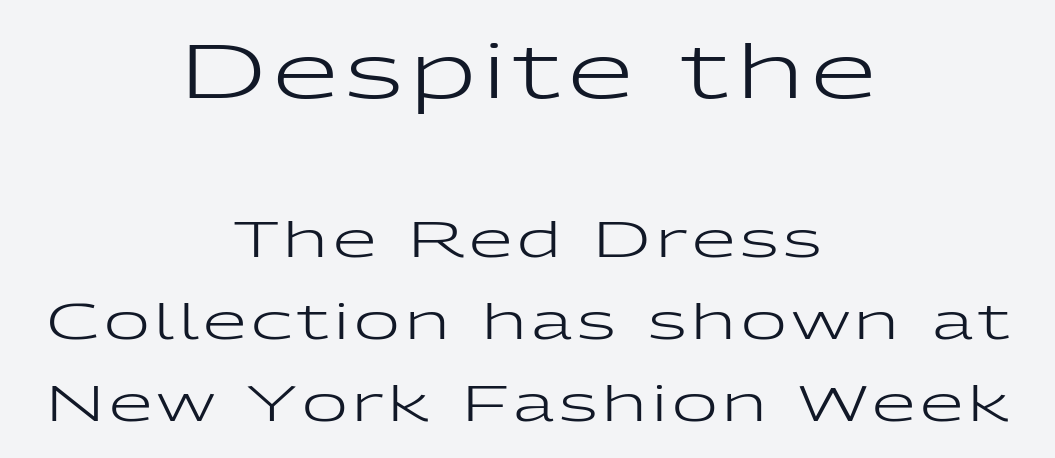
The strip under each line holds only bare page. Neither beginnings nor endings align; midpoints do. Characters remain perfectly vertical along every line. Nope, no serifs anywhere on these letters. The face used here is proportionally spaced, like ordinary book or web type.
